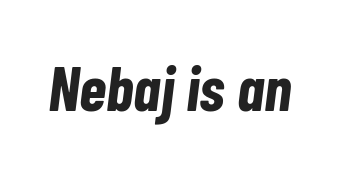
Q: Is the text bold? A: Yes.
Q: Is the text italic (slanted)? A: Yes, it leans right by about 7 degrees.
Q: Is the text underlined? A: No.
Q: Is the spacing between letters normal or unusually wide? A: Normal.
Q: Width (condensed, normal, or wide)? A: Condensed.
Q: Stroke contrast? A: Low.
Q: x-height? A: Medium.
Q: Monospaced? A: No.
